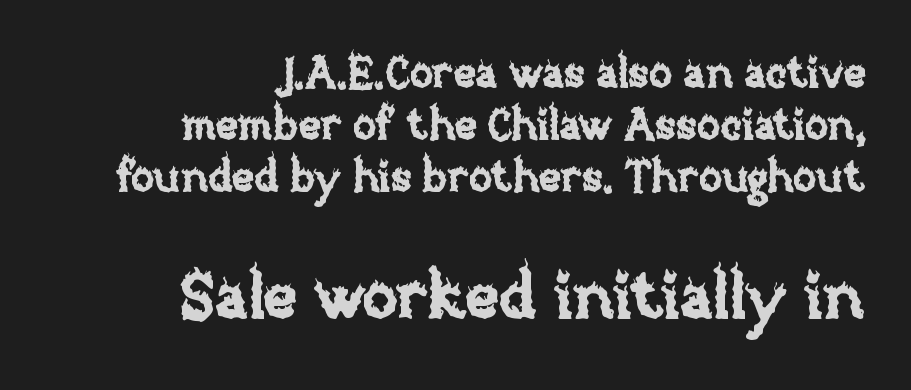
Visually, the bottom section dominates because its glyphs are scaled up. No word sits above an underline. Notice how the passage keeps a crisp vertical edge on the right only. The lettering stays uniformly vertical, giving the passage a roman look.
